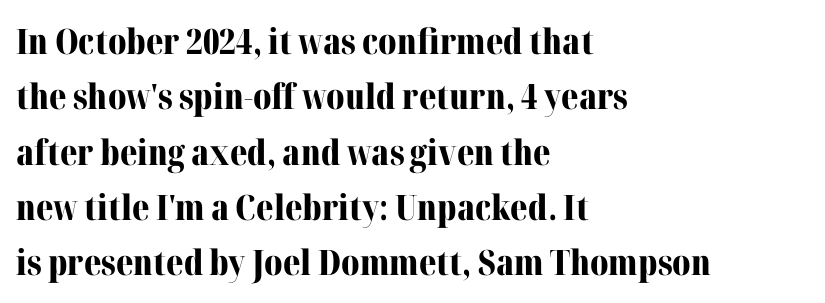
{"serif": "yes", "italic": "no", "bold": "yes", "weight": "bold", "width": "normal", "stroke_contrast": "medium", "x_height": "medium", "monospaced": "no", "underline": "no", "align": "left", "line_spacing": "normal", "line_spacing_ratio": 1.58, "letter_spacing": "normal", "letter_spacing_em": 0.0, "glyph_px": 35}
